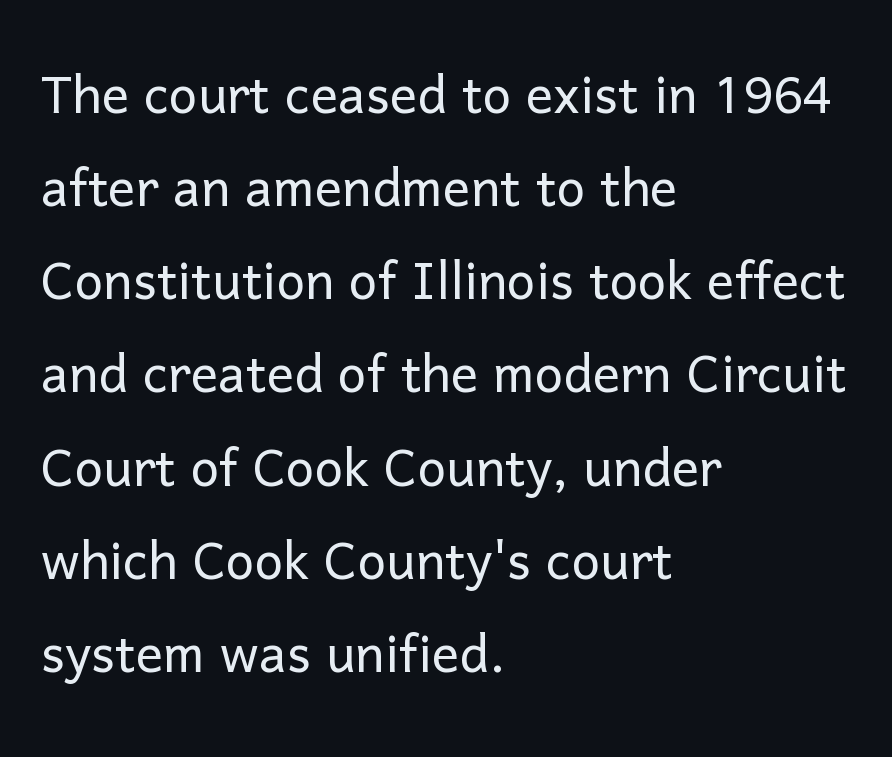
{"serif": "no", "italic": "no", "bold": "no", "weight": "light", "width": "normal", "stroke_contrast": "low", "x_height": "medium", "monospaced": "no", "underline": "no", "align": "left", "line_spacing": "normal", "line_spacing_ratio": 1.37, "letter_spacing": "normal", "letter_spacing_em": 0.0, "glyph_px": 68}
